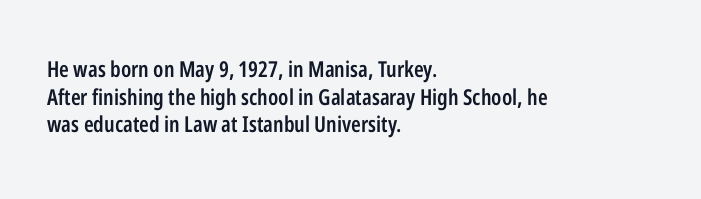
The image shows 22 px text type, upright; set left-aligned, normal line spacing (1.26x), normal letter spacing, not underlined.
